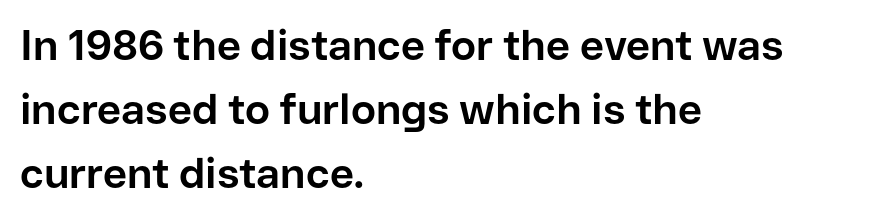
The image shows 42 px bold sans-serif type, upright; set left-aligned, normal line spacing (1.52x), normal letter spacing, not underlined; low stroke contrast and a medium x-height.
